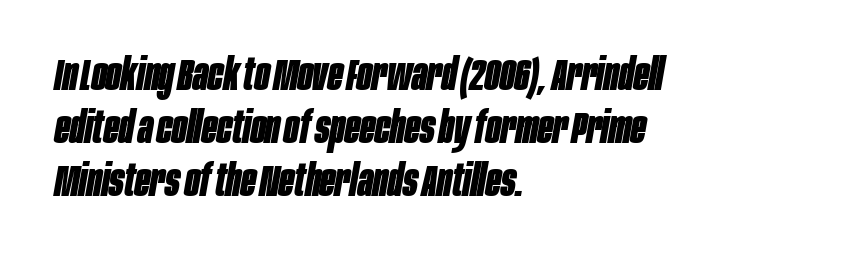
Q: Is the text bold? A: Yes.
Q: Is the text italic (slanted)? A: Yes, it leans right by about 10 degrees.
Q: Is the text underlined? A: No.
Q: How is the paragraph aligned? A: Left-aligned.
Q: Is the spacing between letters normal or unusually wide? A: Normal.
Q: Width (condensed, normal, or wide)? A: Condensed.
Q: Stroke contrast? A: Low.
Q: x-height? A: Large.
Q: Monospaced? A: No.
